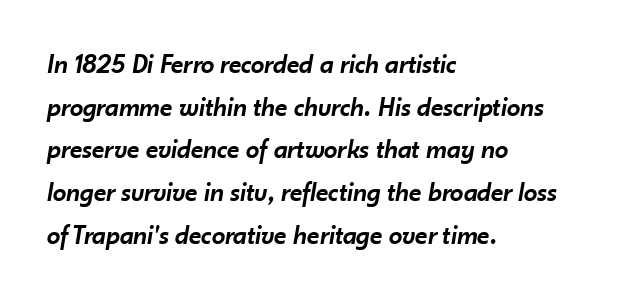
Q: Is the text bold? A: Semi-bold.
Q: Is the text italic (slanted)? A: Yes, it leans right by about 10 degrees.
Q: Is the text underlined? A: No.
Q: How is the paragraph aligned? A: Left-aligned.
Q: Is the spacing between letters normal or unusually wide? A: Normal.
Q: Is the spacing between lines tight, normal or loose? A: Normal.
